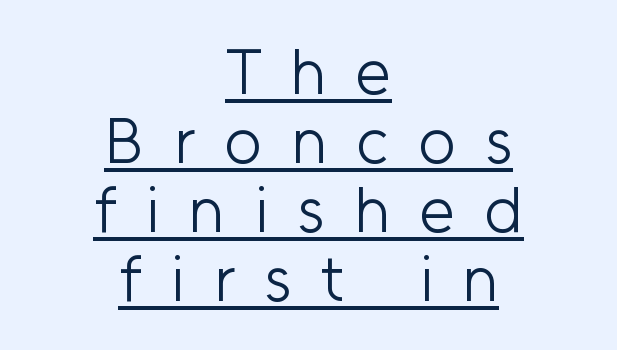
The image shows 65 px light sans-serif type, upright; set centered, tight line spacing (1.06x), unusually wide letter spacing (+0.45 em), underlined; low stroke contrast and a medium x-height.
